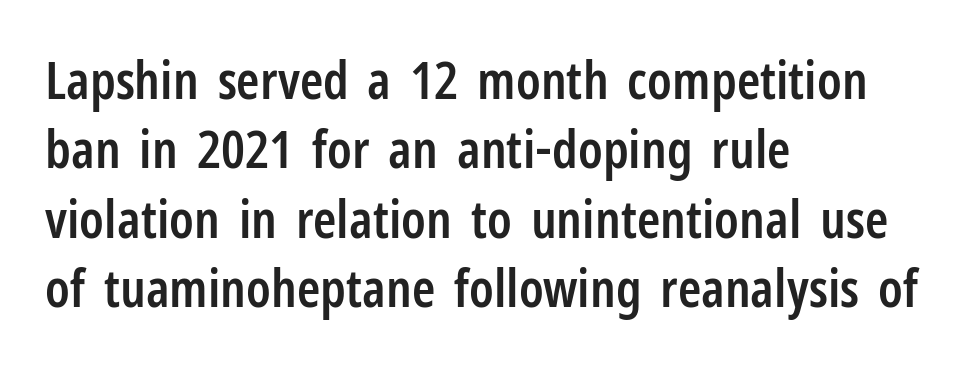
{"serif": "no", "italic": "no", "bold": "semi", "weight": "semibold", "width": "condensed", "stroke_contrast": "low", "x_height": "medium", "monospaced": "no", "underline": "no", "align": "left", "line_spacing": "normal", "line_spacing_ratio": 1.31, "letter_spacing": "normal", "letter_spacing_em": 0.0, "glyph_px": 53}
